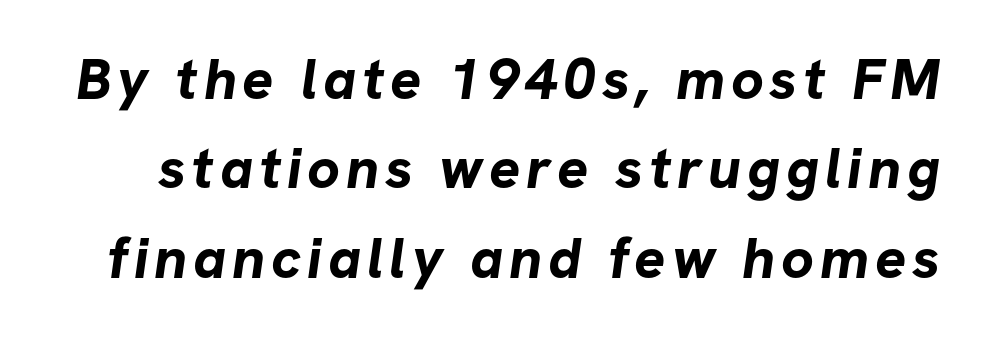
The image shows 58 px bold sans-serif type; set normal line spacing (1.54x), not underlined; low stroke contrast and a medium x-height.
